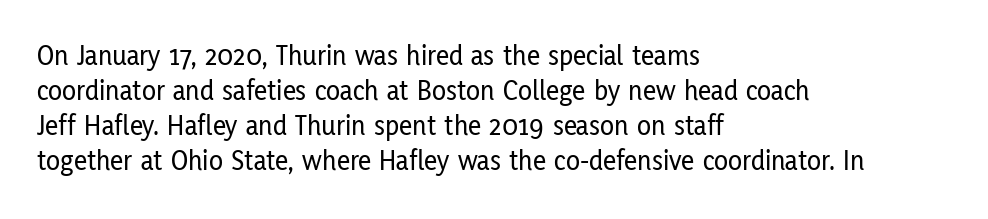
Q: Is the text italic (slanted)? A: No, it is upright.
Q: Is the typeface a serif or a sans-serif typeface? A: Sans-serif.
Q: Is the text underlined? A: No.
Q: How is the paragraph aligned? A: Left-aligned.
Q: Is the spacing between letters normal or unusually wide? A: Normal.
Q: Width (condensed, normal, or wide)? A: Condensed.
Q: Stroke contrast? A: Low.
Q: x-height? A: Medium.
Q: Monospaced? A: No.
